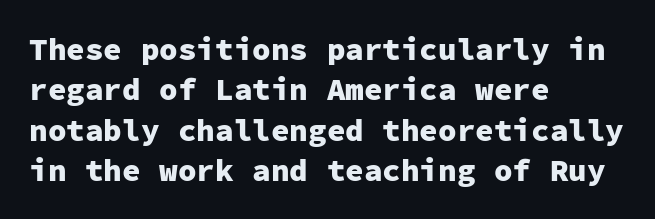
This rendering uses left alignment, leaving the right contour irregular. I'd call this a sans setting — the letters go barefoot. Strong, thick strokes mark this as bold type. This sample uses plain, unmodified letter spacing. Note the uniform advance width — an 'i' takes as much space as an 'm'. When letters stand straight like this, we call the style roman or upright.
